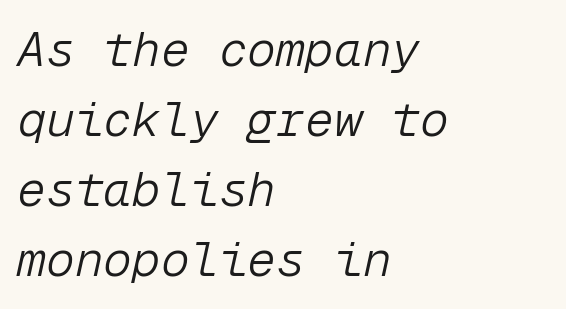
Q: Is the text bold? A: No.
Q: Is the text italic (slanted)? A: Yes, it leans right by about 12 degrees.
Q: Is the text underlined? A: No.
Q: How is the paragraph aligned? A: Left-aligned.
Q: Is the spacing between letters normal or unusually wide? A: Normal.
Q: Is the spacing between lines tight, normal or loose? A: Normal.
Q: Width (condensed, normal, or wide)? A: Normal.
Q: Stroke contrast? A: Low.
Q: x-height? A: Medium.
Q: Monospaced? A: Yes.
